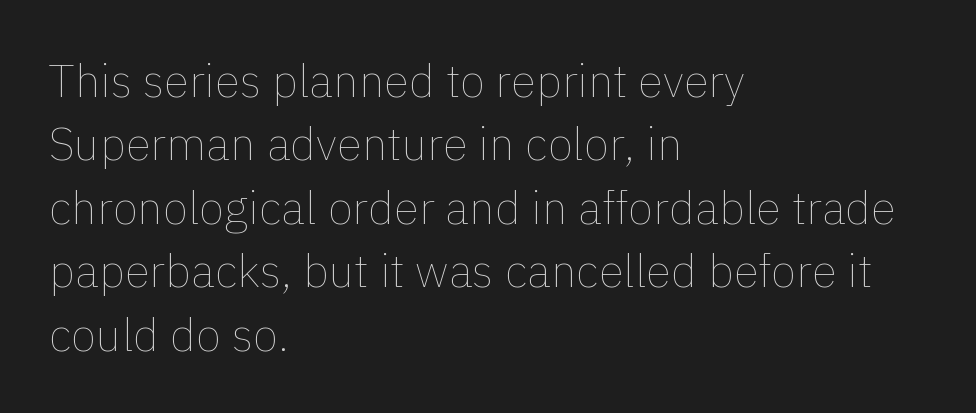
{"italic": "no", "bold": "no", "weight": "thin", "width": "normal", "x_height": "medium", "monospaced": "no", "underline": "no", "align": "left", "line_spacing": "normal", "line_spacing_ratio": 1.38, "letter_spacing": "normal", "letter_spacing_em": 0.0, "glyph_px": 46}
